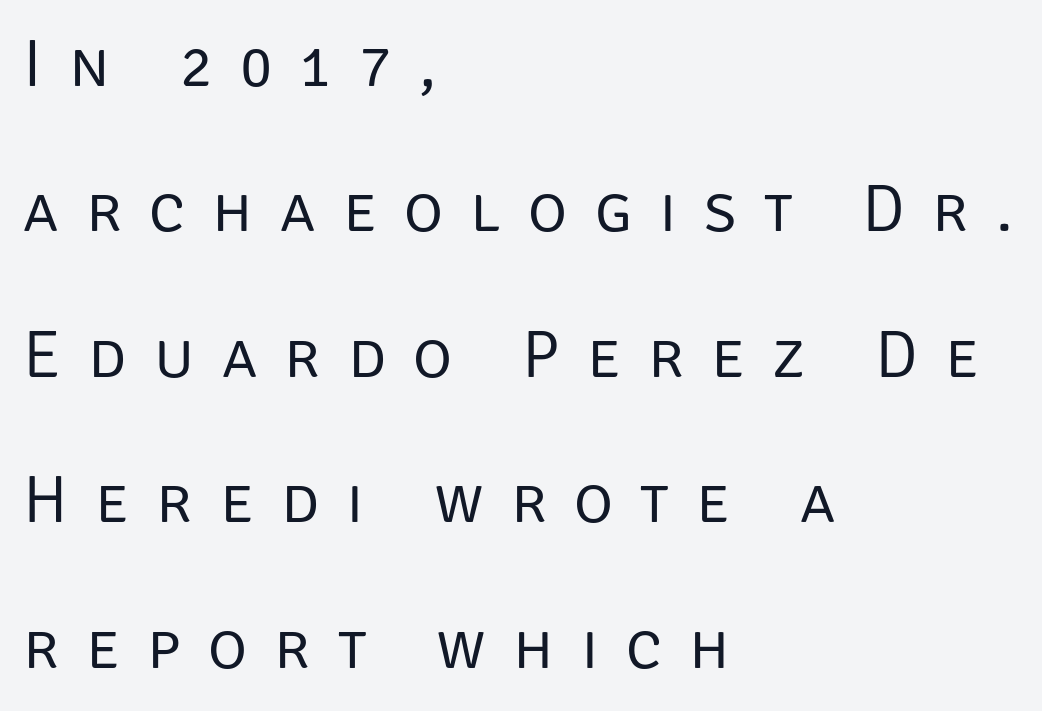
The image shows 67 px regular-weight sans-serif type, upright; set left-aligned, loose line spacing (2.17x), unusually wide letter spacing (+0.41 em), not underlined; low stroke contrast and a large x-height.
